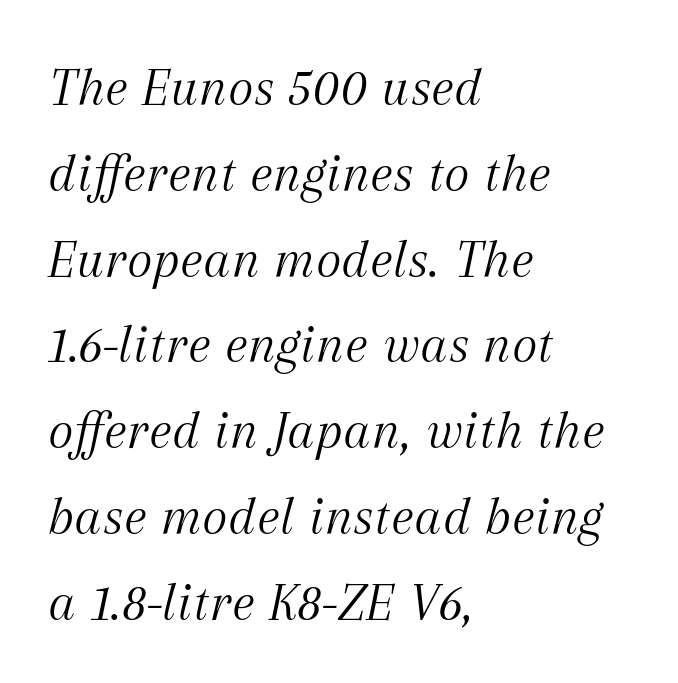
The image shows 55 px light serif type, italic (leaning right); set left-aligned, normal line spacing (1.56x), normal letter spacing, not underlined; medium stroke contrast and a medium x-height.
